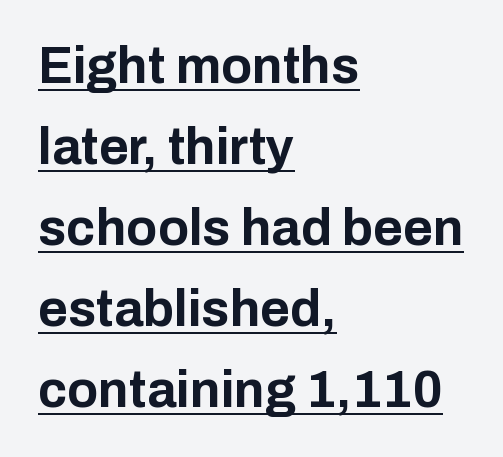
The face used here is proportionally spaced, like ordinary book or web type. These words are printed bold, with thick strokes throughout. The rendering uses a moderate line-height, typical for paragraphs. Is there any slant? The stems are plumb. This sample uses a sans-serif face.
